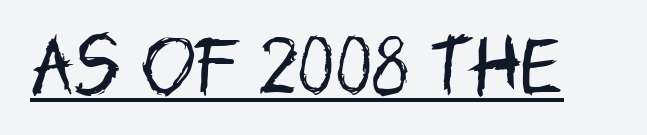
Designer's note — italics off, roman on. Weight class: somewhere from thin through regular. The face used here is proportionally spaced, like ordinary book or web type. There is no visible air inserted between adjacent glyphs.
